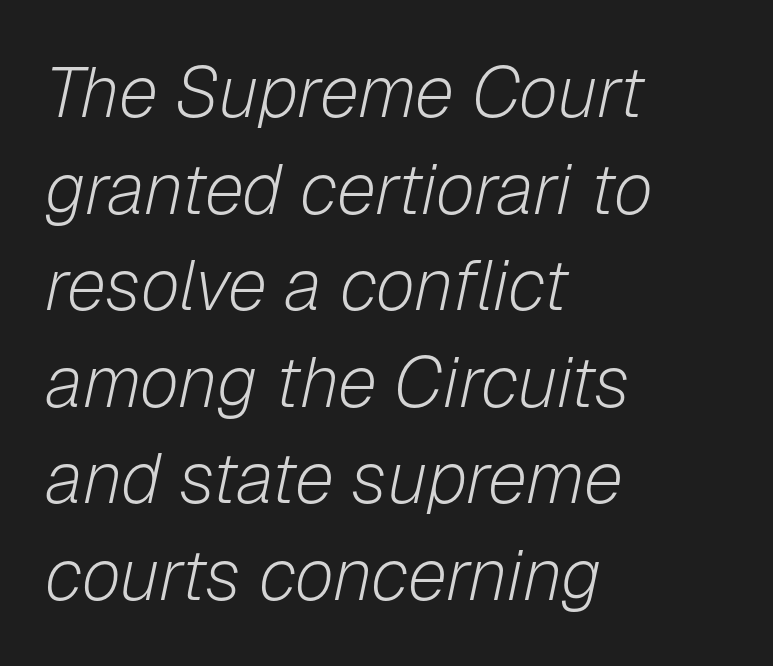
Q: Is the text bold? A: No.
Q: Is the text italic (slanted)? A: Yes, it leans right by about 12 degrees.
Q: Is the text underlined? A: No.
Q: How is the paragraph aligned? A: Left-aligned.
Q: Is the spacing between letters normal or unusually wide? A: Normal.
Q: Is the spacing between lines tight, normal or loose? A: Normal.
Q: Width (condensed, normal, or wide)? A: Normal.
Q: Stroke contrast? A: Low.
Q: x-height? A: Medium.
Q: Monospaced? A: No.
